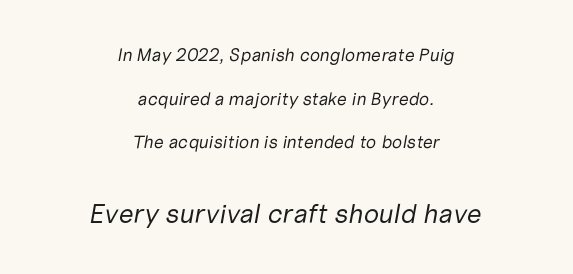
The image shows 27 px text type, italic (leaning right); set centered, loose line spacing (2.43x), normal letter spacing, not underlined; the second (bottom) block is 1.5x larger.
